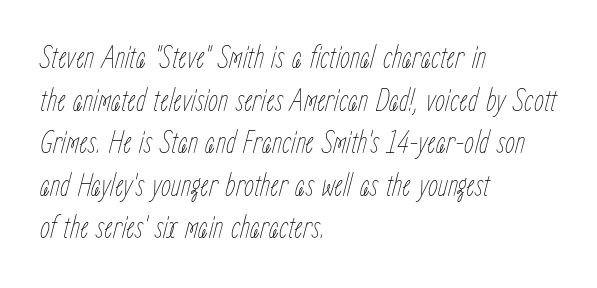
The image shows 32 px thin, condensed type, italic (leaning right); set left-aligned, normal line spacing (1.33x), normal letter spacing, not underlined; low stroke contrast and a medium x-height.
